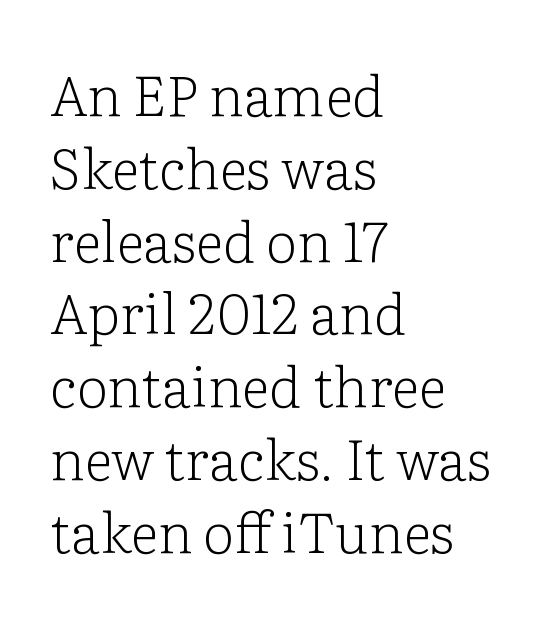
{"serif": "yes", "italic": "no", "bold": "no", "weight": "light", "width": "normal", "stroke_contrast": "low", "x_height": "medium", "monospaced": "no", "underline": "no", "align": "left", "line_spacing": "normal", "line_spacing_ratio": 1.3, "letter_spacing": "normal", "letter_spacing_em": 0.0, "glyph_px": 56}
